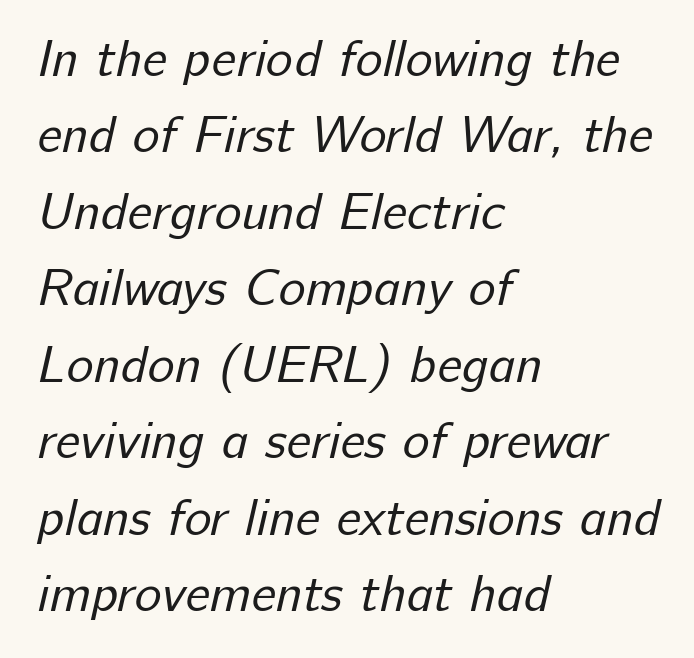
{"serif": "no", "bold": "no", "weight": "regular", "width": "normal", "stroke_contrast": "low", "x_height": "medium", "monospaced": "no", "underline": "no", "align": "left", "line_spacing": "normal", "line_spacing_ratio": 1.5, "letter_spacing": "normal", "letter_spacing_em": 0.0, "glyph_px": 51}
